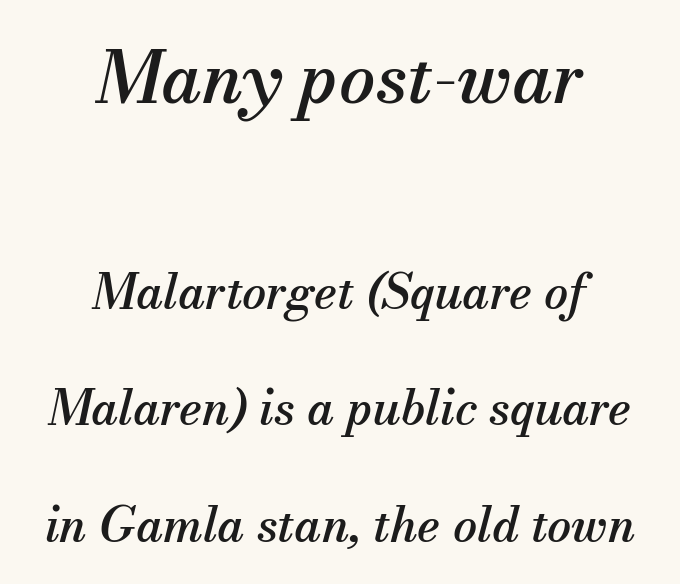
Q: Is the text italic (slanted)? A: Yes, it leans right by about 13 degrees.
Q: Is the typeface a serif or a sans-serif typeface? A: Serif.
Q: Is the text underlined? A: No.
Q: How is the paragraph aligned? A: Centered.
Q: Is the spacing between letters normal or unusually wide? A: Normal.
Q: Is the spacing between lines tight, normal or loose? A: Loose.
Q: Which block of text is set in a larger size, the first (top) or the second (bottom)? A: The first (top) one.
Q: Width (condensed, normal, or wide)? A: Normal.
Q: Stroke contrast? A: Medium.
Q: x-height? A: Small.
Q: Monospaced? A: No.
